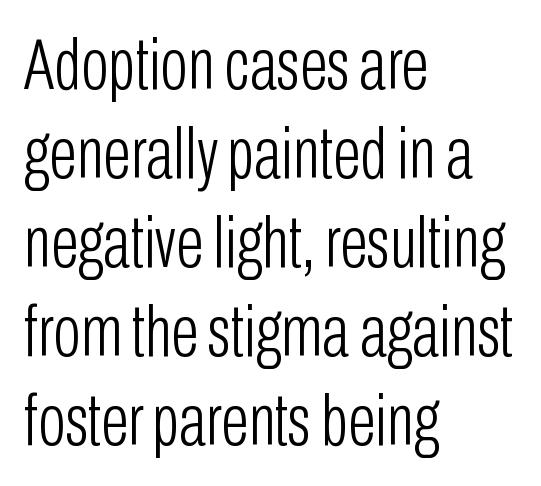
Here the glyphs are tracked normally, forming tight word shapes. Layout note: lines flush left. Do the letters lean? They stand straight. Note the varied advance widths — an 'i' is clearly narrower than an 'm'.
